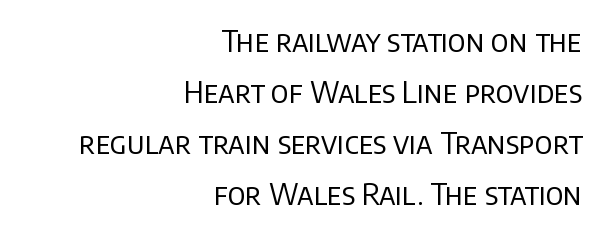
{"serif": "no", "italic": "no", "bold": "no", "weight": "regular", "width": "normal", "stroke_contrast": "low", "x_height": "large", "monospaced": "no", "underline": "no", "align": "right", "line_spacing": "normal", "line_spacing_ratio": 1.7, "letter_spacing": "normal", "letter_spacing_em": 0.0, "glyph_px": 30}
